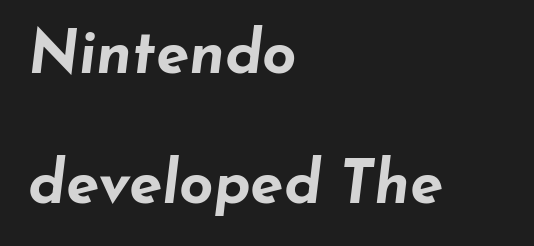
{"italic": "yes", "lean": "right", "slant_degrees": 7, "bold": "yes", "weight": "bold", "width": "wide", "stroke_contrast": "low", "x_height": "small", "monospaced": "no", "underline": "no", "align": "left", "line_spacing": "loose", "line_spacing_ratio": 2.16, "letter_spacing": "normal", "letter_spacing_em": 0.0, "glyph_px": 60}
